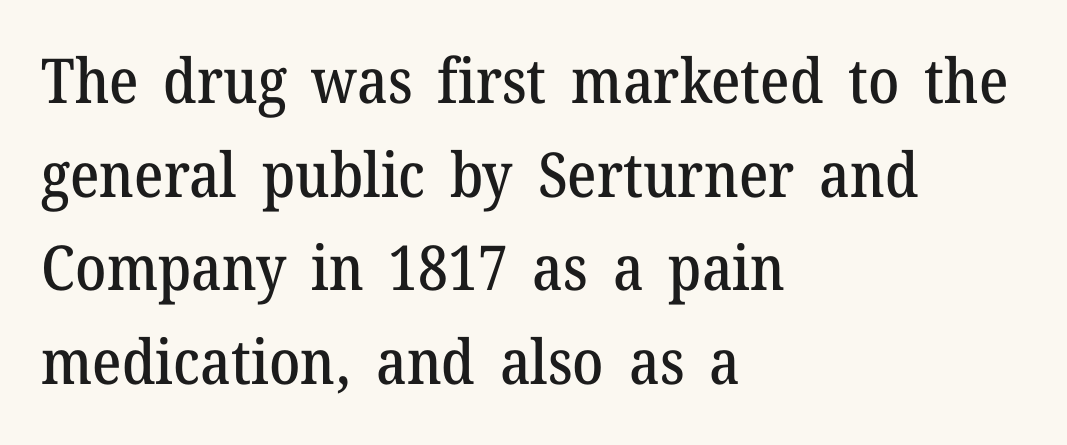
{"serif": "yes", "italic": "no", "width": "normal", "stroke_contrast": "medium", "x_height": "medium", "monospaced": "no", "underline": "no", "align": "left", "line_spacing": "normal", "line_spacing_ratio": 1.51, "letter_spacing": "normal", "letter_spacing_em": 0.0, "glyph_px": 62}
